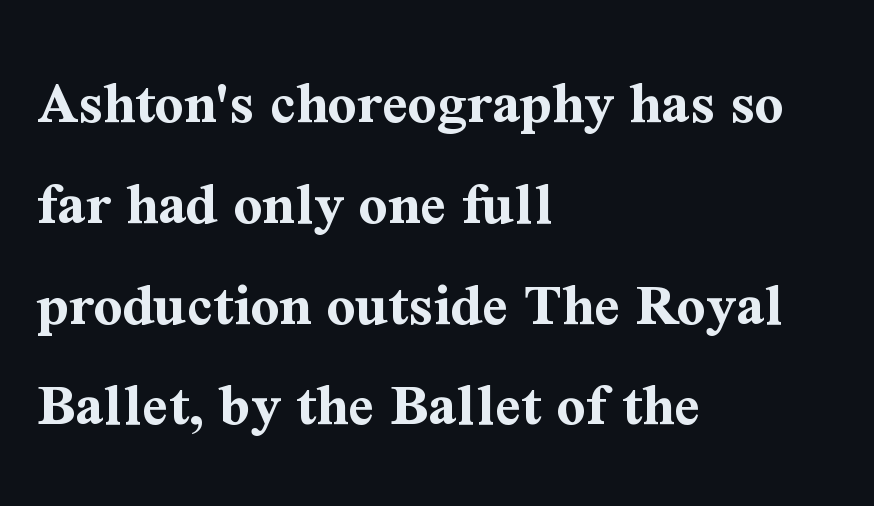
Q: Is the text bold? A: Yes.
Q: Is the text italic (slanted)? A: No, it is upright.
Q: Is the typeface a serif or a sans-serif typeface? A: Serif.
Q: Is the text underlined? A: No.
Q: How is the paragraph aligned? A: Left-aligned.
Q: Is the spacing between letters normal or unusually wide? A: Normal.
Q: Is the spacing between lines tight, normal or loose? A: Normal.
Q: Width (condensed, normal, or wide)? A: Normal.
Q: Stroke contrast? A: Medium.
Q: x-height? A: Medium.
Q: Monospaced? A: No.
